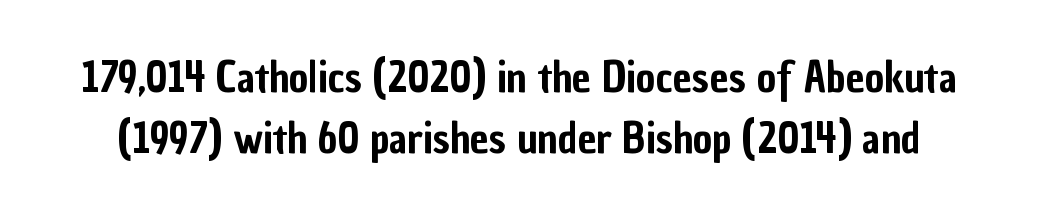
The image shows 42 px condensed sans-serif type, upright; set normal line spacing (1.45x), normal letter spacing, not underlined; low stroke contrast and a medium x-height.
